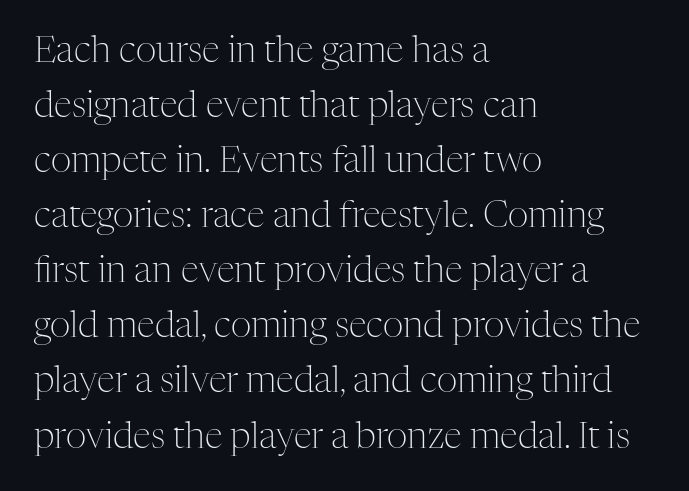
The block of text has a typical density, with ordinary space between rows. The letters look calm and open, with moderate or lighter stems. Tracking here is standard; glyphs follow each other at the usual distance. One-word summary of the alignment: left.
